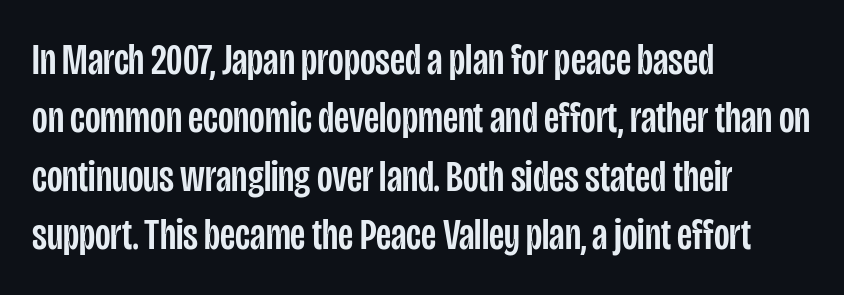
The image shows 45 px condensed sans-serif type, upright; set left-aligned, normal line spacing (1.3x), normal letter spacing, not underlined; low stroke contrast and a large x-height.
